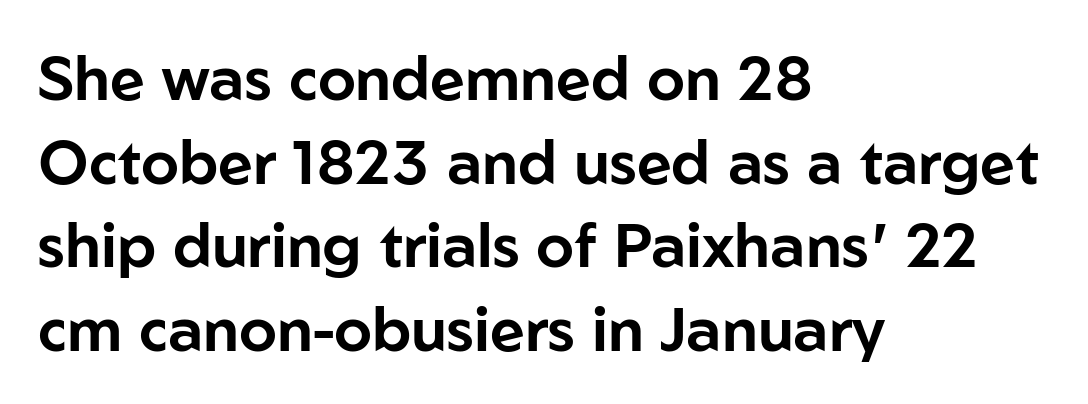
The image shows 61 px sans-serif type, upright; set left-aligned, normal line spacing (1.37x), normal letter spacing, not underlined; low stroke contrast and a medium x-height.
